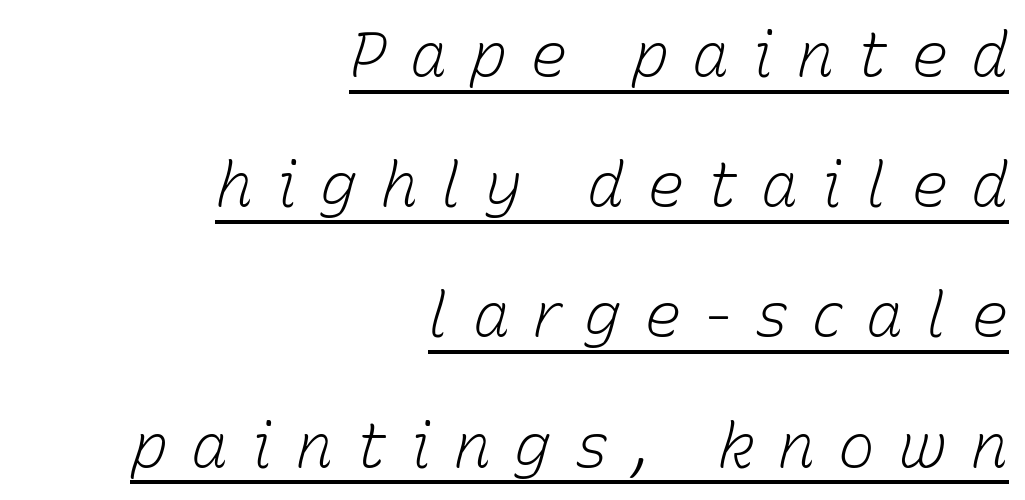
{"italic": "yes", "lean": "right", "slant_degrees": 15, "bold": "no", "weight": "light", "width": "normal", "stroke_contrast": "low", "x_height": "medium", "monospaced": "no", "underline": "yes", "align": "right", "line_spacing": "loose", "line_spacing_ratio": 2.1, "letter_spacing": "wide", "letter_spacing_em": 0.37, "glyph_px": 62}
